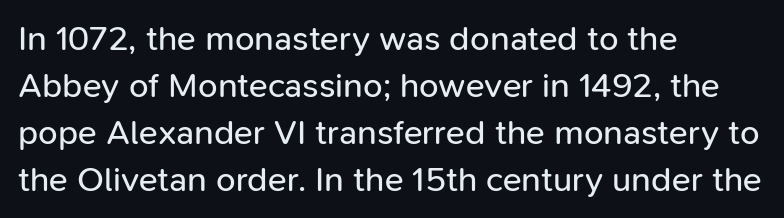
A roman cut, with each character standing at attention. Honestly, the row spacing looks completely unremarkable. Check the space under the baseline: it is left empty. Characters follow at the spacing the type designer built in.
